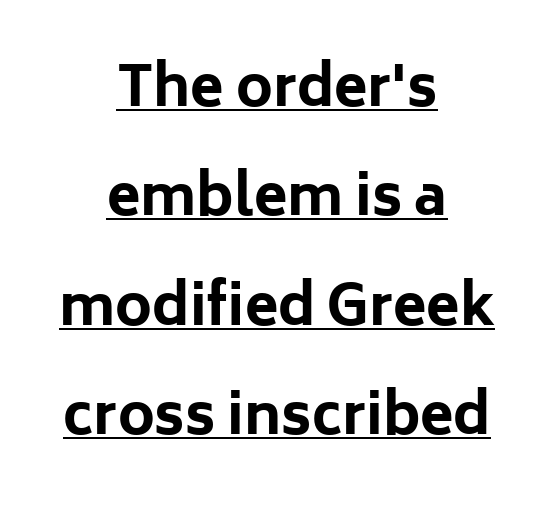
Notice the wide empty band between every row — that's loose leading. Typeset on center — no edge is straight. Note the varied advance widths — an 'i' is clearly narrower than an 'm'. This rendering features underlined lettering.
